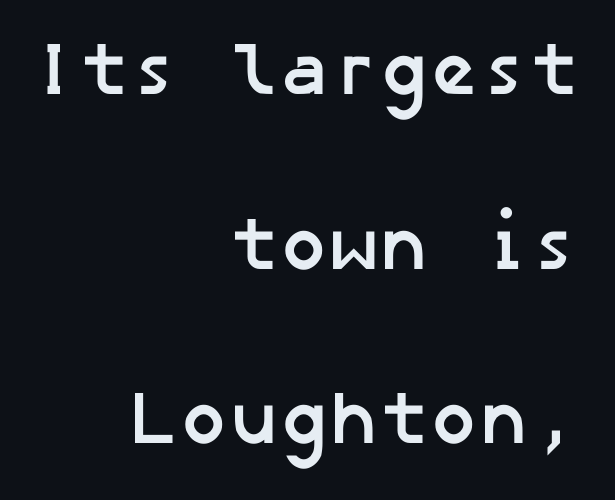
{"serif": "no", "bold": "yes", "weight": "semibold", "width": "normal", "stroke_contrast": "low", "x_height": "medium", "underline": "no", "align": "right", "line_spacing": "loose", "line_spacing_ratio": 2.33, "letter_spacing": "normal", "letter_spacing_em": 0.0, "glyph_px": 75}
